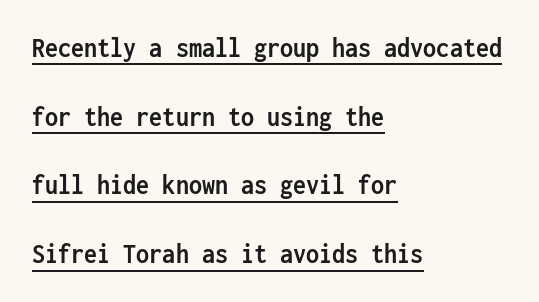
The image shows 29 px semibold, condensed sans-serif type, upright, monospaced; set left-aligned, loose line spacing (2.37x), normal letter spacing, underlined; low stroke contrast and a medium x-height.
